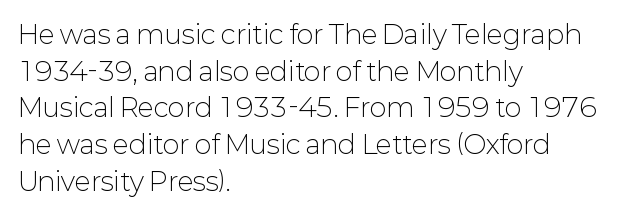
The image shows 26 px text type, upright; set left-aligned, normal line spacing (1.41x), normal letter spacing, not underlined.
